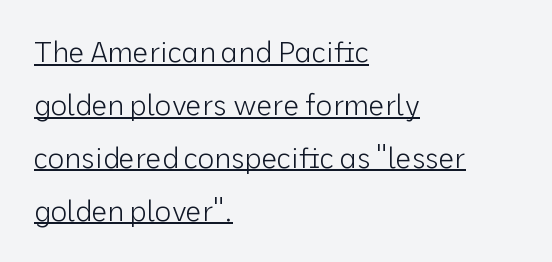
Q: Is the text bold? A: No.
Q: Is the text italic (slanted)? A: No, it is upright.
Q: Is the typeface a serif or a sans-serif typeface? A: Sans-serif.
Q: Is the text underlined? A: Yes.
Q: How is the paragraph aligned? A: Left-aligned.
Q: Is the spacing between letters normal or unusually wide? A: Normal.
Q: Width (condensed, normal, or wide)? A: Normal.
Q: Stroke contrast? A: Low.
Q: x-height? A: Medium.
Q: Monospaced? A: No.
